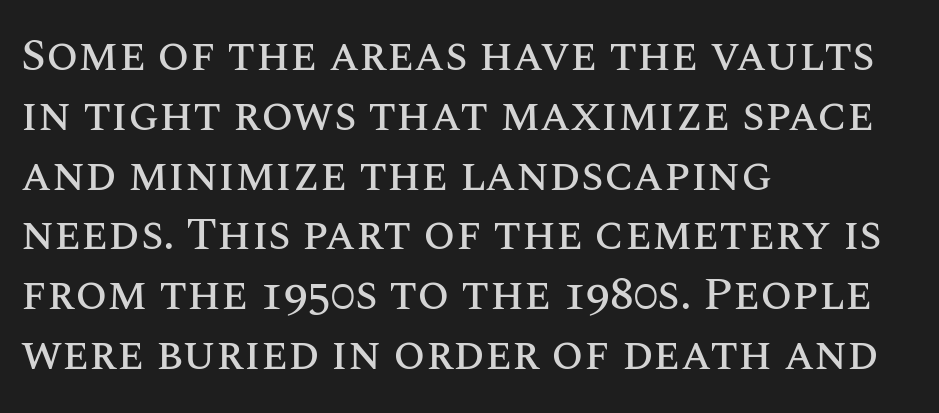
Q: Is the text italic (slanted)? A: No, it is upright.
Q: Is the text underlined? A: No.
Q: How is the paragraph aligned? A: Left-aligned.
Q: Is the spacing between letters normal or unusually wide? A: Normal.
Q: Is the spacing between lines tight, normal or loose? A: Normal.
Q: Width (condensed, normal, or wide)? A: Normal.
Q: Stroke contrast? A: Medium.
Q: x-height? A: Large.
Q: Monospaced? A: No.
